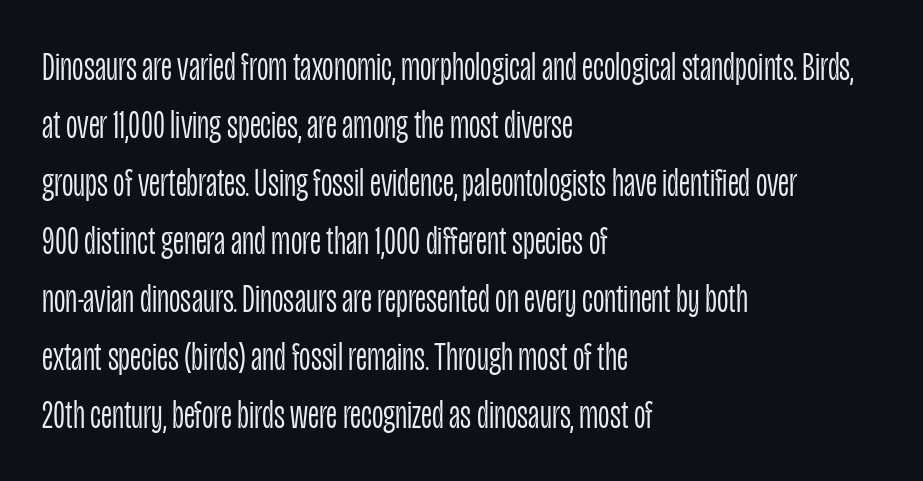
Q: Is the text bold? A: No.
Q: Is the text italic (slanted)? A: No, it is upright.
Q: Is the typeface a serif or a sans-serif typeface? A: Sans-serif.
Q: Is the text underlined? A: No.
Q: How is the paragraph aligned? A: Left-aligned.
Q: Is the spacing between letters normal or unusually wide? A: Normal.
Q: Is the spacing between lines tight, normal or loose? A: Normal.
Q: Width (condensed, normal, or wide)? A: Condensed.
Q: Stroke contrast? A: Low.
Q: x-height? A: Large.
Q: Monospaced? A: No.
